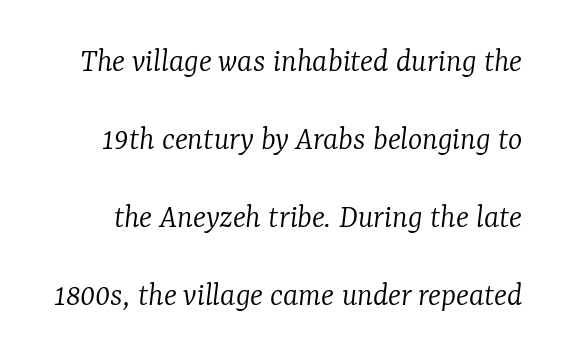
{"serif": "yes", "italic": "yes", "lean": "right", "slant_degrees": 7, "bold": "no", "weight": "light", "width": "normal", "stroke_contrast": "low", "x_height": "medium", "monospaced": "no", "underline": "no", "line_spacing": "loose", "line_spacing_ratio": 2.29, "letter_spacing": "normal", "letter_spacing_em": 0.0, "glyph_px": 34}
